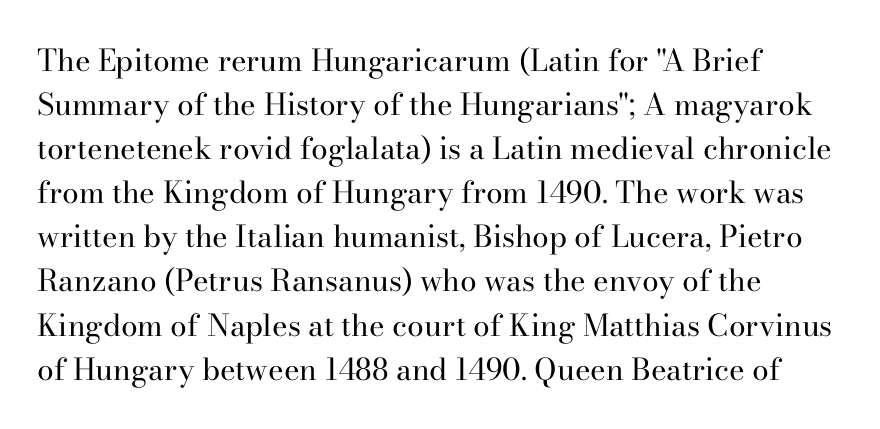
Nothing heavy about these letters — not bold at all. The type family on display is of the serif kind. A typesetter would mark this as roman, not italic. Looks like regular typesetting: each glyph gets only the width it needs. The words here are not underlined.
